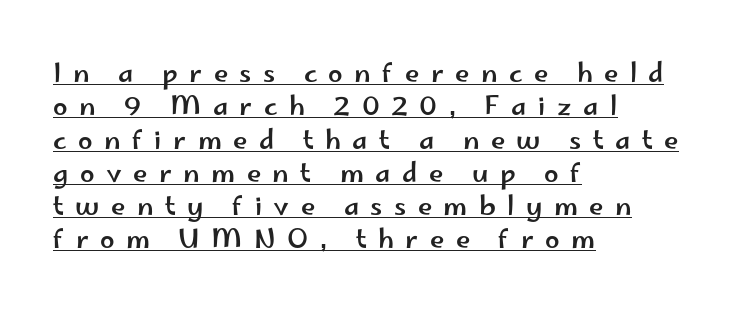
Beneath each row of characters lies a ruled line. The letters are spread apart with noticeably loose tracking. Does the copy run flush right? No — it runs flush left. This sample keeps an unexceptional amount of space between lines. The font's upright variant was chosen for this text.
